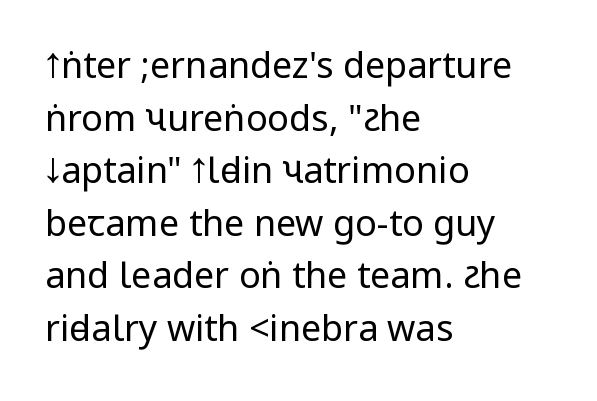
{"serif": "no", "italic": "no", "bold": "no", "weight": "regular", "width": "condensed", "stroke_contrast": "low", "underline": "no", "align": "left", "line_spacing": "normal", "line_spacing_ratio": 1.46, "letter_spacing": "normal", "letter_spacing_em": 0.0, "glyph_px": 36}
